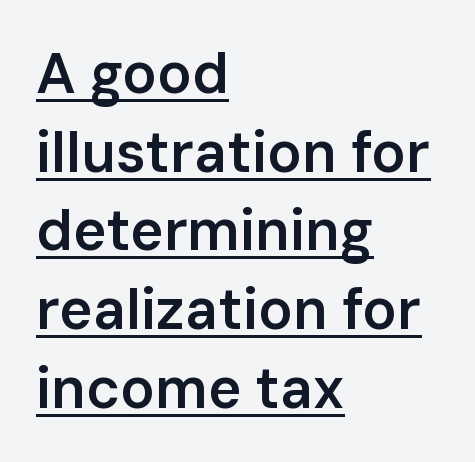
{"serif": "no", "italic": "no", "bold": "semi", "weight": "semibold", "width": "normal", "stroke_contrast": "low", "x_height": "medium", "monospaced": "no", "underline": "yes", "align": "left", "line_spacing": "normal", "line_spacing_ratio": 1.38, "letter_spacing": "normal", "letter_spacing_em": 0.0, "glyph_px": 57}
